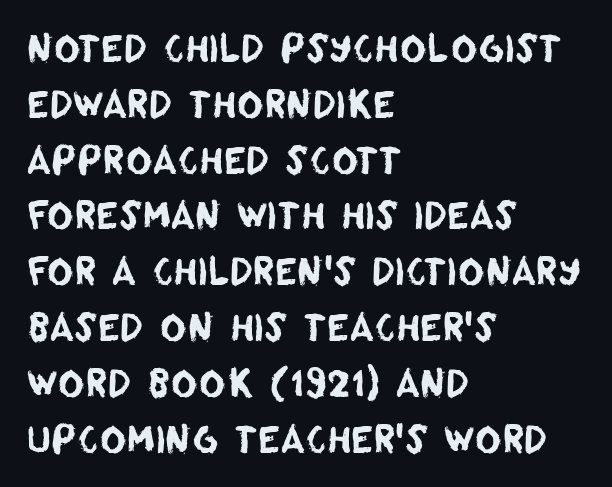
Q: Is the typeface a serif or a sans-serif typeface? A: Sans-serif.
Q: Is the text underlined? A: No.
Q: How is the paragraph aligned? A: Left-aligned.
Q: Is the spacing between letters normal or unusually wide? A: Normal.
Q: Is the spacing between lines tight, normal or loose? A: Normal.
Q: Width (condensed, normal, or wide)? A: Normal.
Q: Stroke contrast? A: Low.
Q: x-height? A: Large.
Q: Monospaced? A: No.
